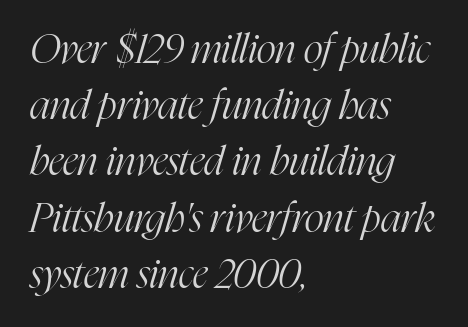
A classic flush-left, rag-right setting is used for this passage. This reads as an unemphasized weight, regular at the heaviest. Notice how the stems are inclined rather than vertical — that's the hallmark of italics. This rendering features lettering with no underline. Rows of type keep a routine distance in the vertical direction.
